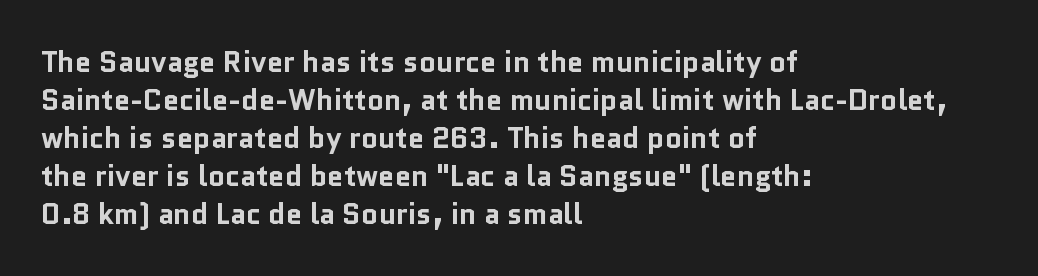
Q: Is the text bold? A: Yes.
Q: Is the text italic (slanted)? A: No, it is upright.
Q: Is the typeface a serif or a sans-serif typeface? A: Sans-serif.
Q: Is the text underlined? A: No.
Q: How is the paragraph aligned? A: Left-aligned.
Q: Is the spacing between letters normal or unusually wide? A: Normal.
Q: Is the spacing between lines tight, normal or loose? A: Normal.
Q: Width (condensed, normal, or wide)? A: Normal.
Q: Stroke contrast? A: Low.
Q: x-height? A: Medium.
Q: Monospaced? A: No.
